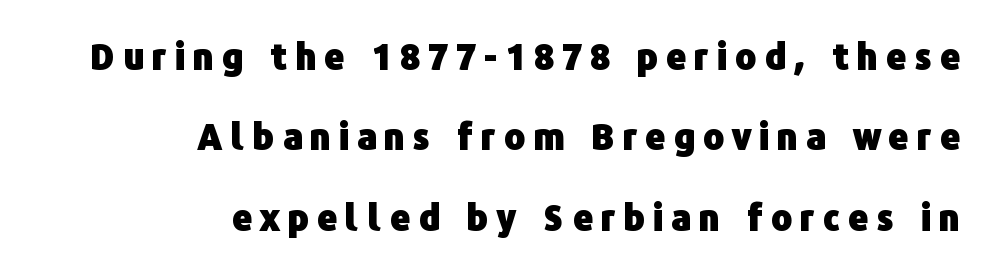
Q: Is the text bold? A: Yes.
Q: Is the text italic (slanted)? A: No, it is upright.
Q: Is the typeface a serif or a sans-serif typeface? A: Sans-serif.
Q: Is the text underlined? A: No.
Q: How is the paragraph aligned? A: Right-aligned.
Q: Is the spacing between letters normal or unusually wide? A: Unusually wide.
Q: Is the spacing between lines tight, normal or loose? A: Loose.
Q: Width (condensed, normal, or wide)? A: Normal.
Q: Stroke contrast? A: Low.
Q: x-height? A: Medium.
Q: Monospaced? A: No.
